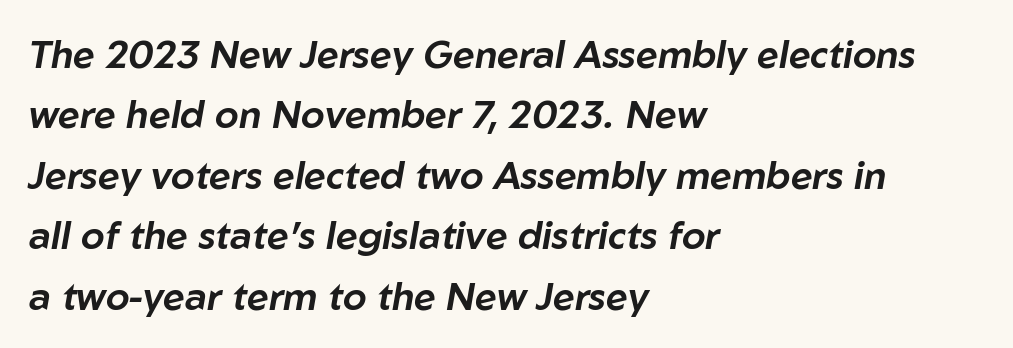
There's an unmistakable incline to the writing here. This block has exactly the height ordinary leading produces. Is the block centered? No — it sits flush against the left margin. Descender tails drop into unmarked territory. Each word holds together tightly as a unit, with standard inter-letter gaps. Do the characters align in a grid? No, the font is proportional.
